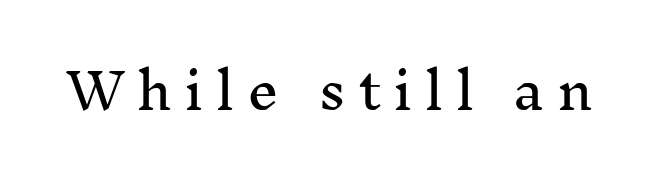
Q: Is the text italic (slanted)? A: No, it is upright.
Q: Is the typeface a serif or a sans-serif typeface? A: Serif.
Q: Is the text underlined? A: No.
Q: Is the spacing between letters normal or unusually wide? A: Unusually wide.
Q: Width (condensed, normal, or wide)? A: Normal.
Q: Stroke contrast? A: Medium.
Q: x-height? A: Medium.
Q: Monospaced? A: No.
